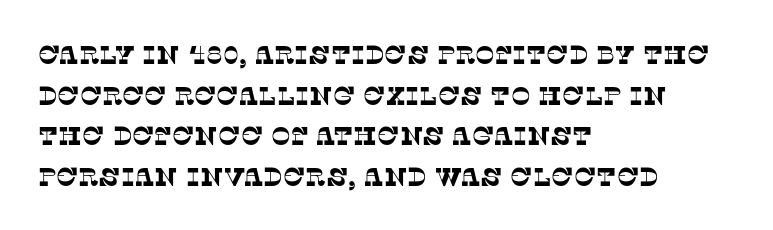
The image shows 26 px text type; set left-aligned, normal line spacing (1.56x), normal letter spacing, not underlined.
